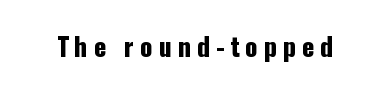
{"italic": "no", "underline": "no", "letter_spacing": "wide", "letter_spacing_em": 0.24, "glyph_px": 25}
